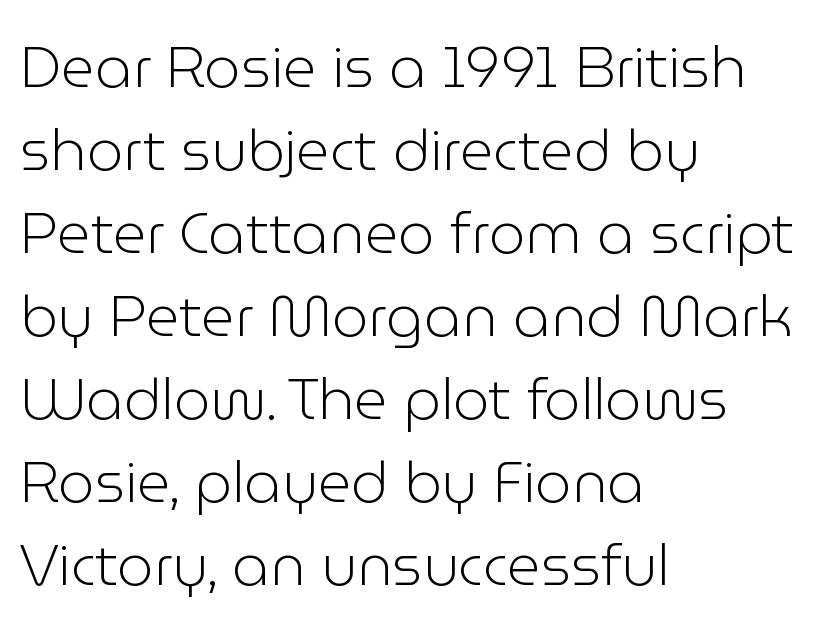
Q: Is the text bold? A: No.
Q: Is the text italic (slanted)? A: No, it is upright.
Q: Is the typeface a serif or a sans-serif typeface? A: Sans-serif.
Q: Is the text underlined? A: No.
Q: How is the paragraph aligned? A: Left-aligned.
Q: Is the spacing between letters normal or unusually wide? A: Normal.
Q: Is the spacing between lines tight, normal or loose? A: Normal.
Q: Width (condensed, normal, or wide)? A: Normal.
Q: Stroke contrast? A: Low.
Q: x-height? A: Medium.
Q: Monospaced? A: No.
